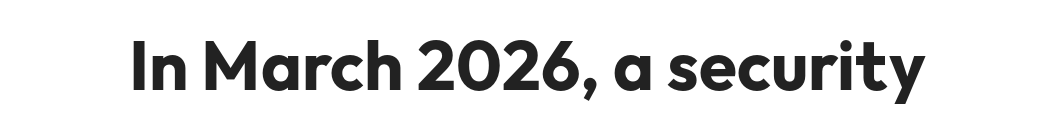
{"serif": "no", "italic": "no", "bold": "yes", "weight": "bold", "width": "normal", "stroke_contrast": "low", "x_height": "medium", "monospaced": "no", "underline": "no", "letter_spacing": "normal", "letter_spacing_em": 0.0, "glyph_px": 69}
